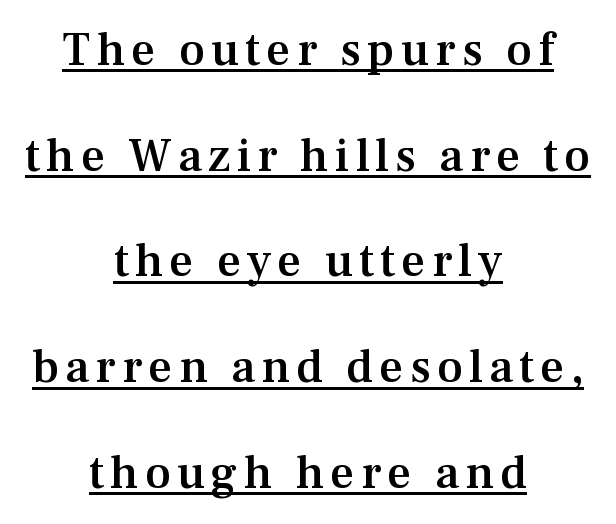
Q: Is the text bold? A: Semi-bold.
Q: Is the text italic (slanted)? A: No, it is upright.
Q: Is the typeface a serif or a sans-serif typeface? A: Serif.
Q: Is the text underlined? A: Yes.
Q: How is the paragraph aligned? A: Centered.
Q: Is the spacing between lines tight, normal or loose? A: Loose.
Q: Width (condensed, normal, or wide)? A: Normal.
Q: Stroke contrast? A: Medium.
Q: x-height? A: Medium.
Q: Monospaced? A: No.
